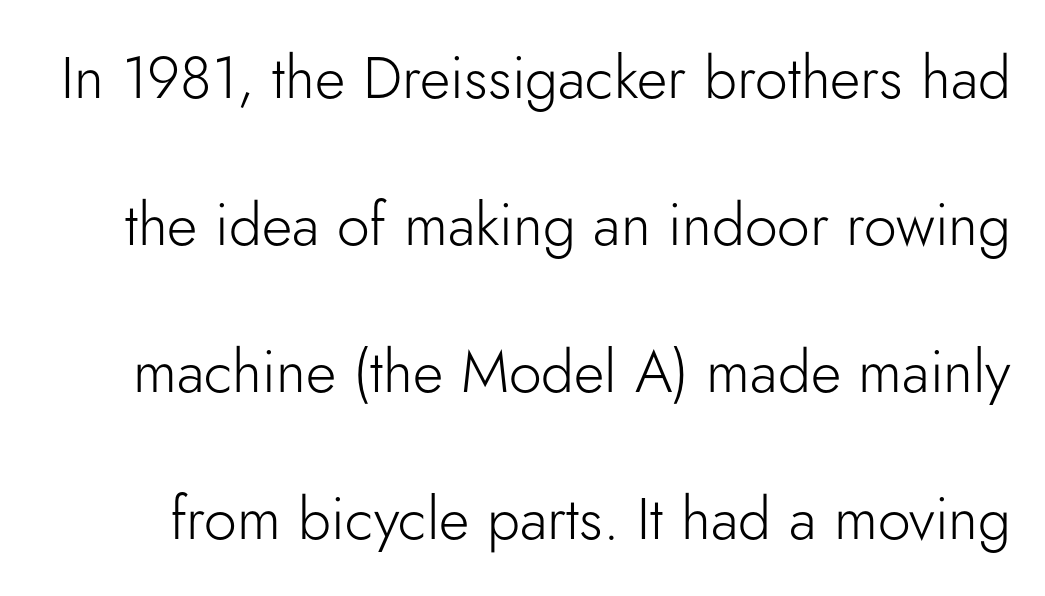
Here the glyphs are tracked normally, forming tight word shapes. Type style note: lacks serifs. This is not heavy type; no bold has been used. The letters stand upright; this is a roman face.
